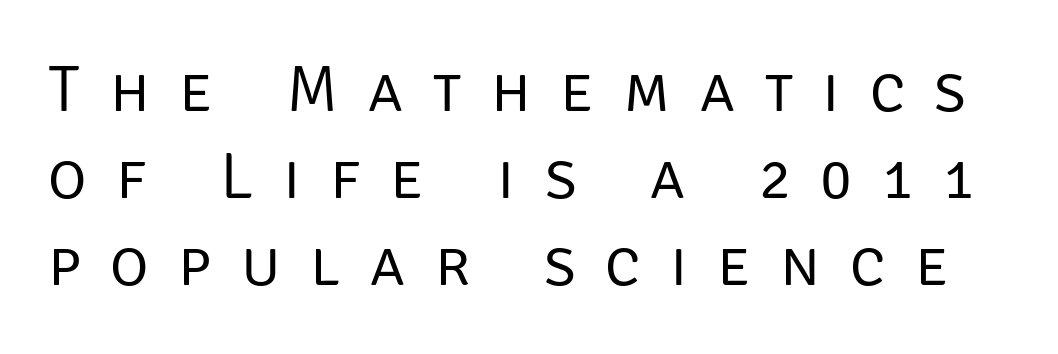
{"serif": "no", "italic": "no", "bold": "no", "weight": "regular", "width": "normal", "stroke_contrast": "low", "x_height": "large", "monospaced": "no", "underline": "no", "line_spacing": "normal", "line_spacing_ratio": 1.32, "letter_spacing": "wide", "letter_spacing_em": 0.45, "glyph_px": 66}
